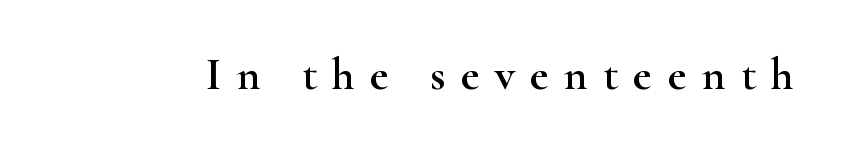
Q: Is the text italic (slanted)? A: No, it is upright.
Q: Is the typeface a serif or a sans-serif typeface? A: Serif.
Q: Is the text underlined? A: No.
Q: Is the spacing between letters normal or unusually wide? A: Unusually wide.
Q: Width (condensed, normal, or wide)? A: Wide.
Q: Stroke contrast? A: High.
Q: x-height? A: Small.
Q: Monospaced? A: No.
